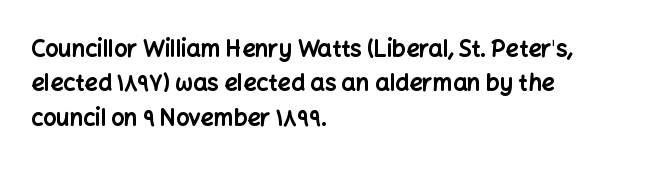
{"italic": "no", "bold": "yes", "underline": "no", "align": "left", "line_spacing": "normal", "line_spacing_ratio": 1.5, "letter_spacing": "normal", "letter_spacing_em": 0.0, "glyph_px": 23}
